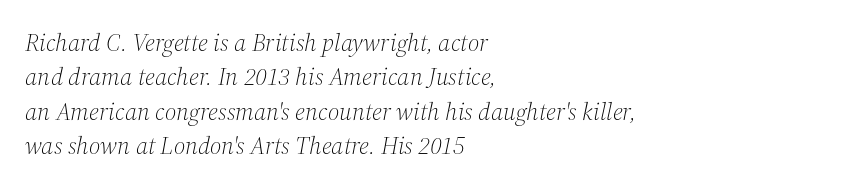
Q: Is the text bold? A: No.
Q: Is the text italic (slanted)? A: Yes, it leans right by about 12 degrees.
Q: Is the text underlined? A: No.
Q: How is the paragraph aligned? A: Left-aligned.
Q: Is the spacing between letters normal or unusually wide? A: Normal.
Q: Is the spacing between lines tight, normal or loose? A: Normal.
